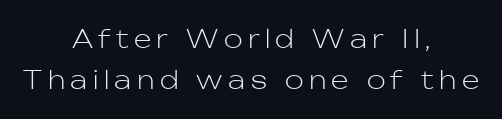
Caption: multi-line text, centered on the measure. Spacing between characters has been opened up far beyond the box default. Stems and bowls with no extra thickness — not bold. The glyphs are unaccompanied by any horizontal stroke below them.
